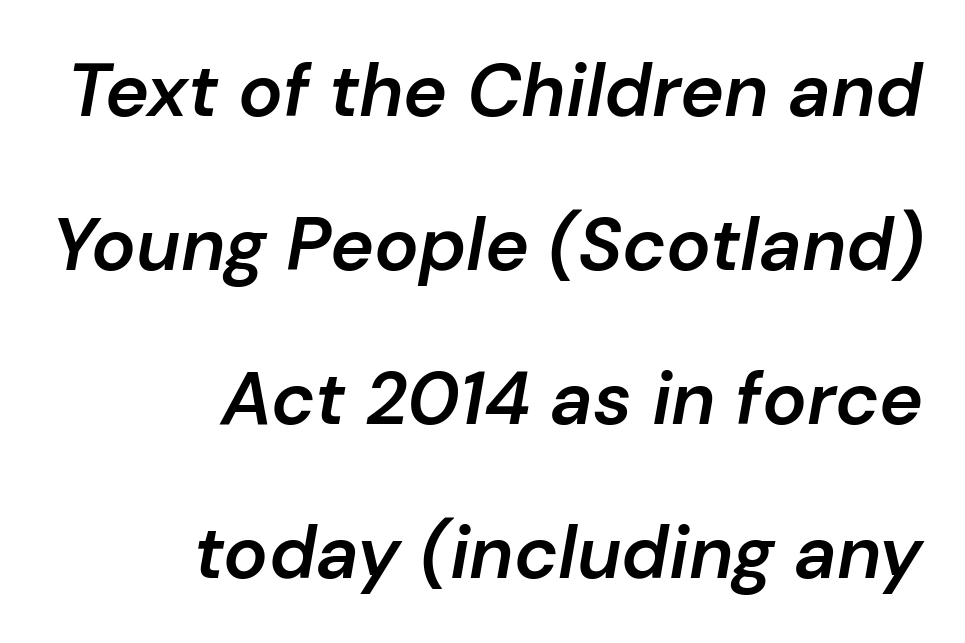
{"italic": "yes", "lean": "right", "slant_degrees": 10, "bold": "semi", "weight": "semibold", "width": "normal", "stroke_contrast": "low", "x_height": "medium", "monospaced": "no", "underline": "no", "align": "right", "line_spacing": "loose", "line_spacing_ratio": 2.08, "letter_spacing": "normal", "letter_spacing_em": 0.0, "glyph_px": 74}
